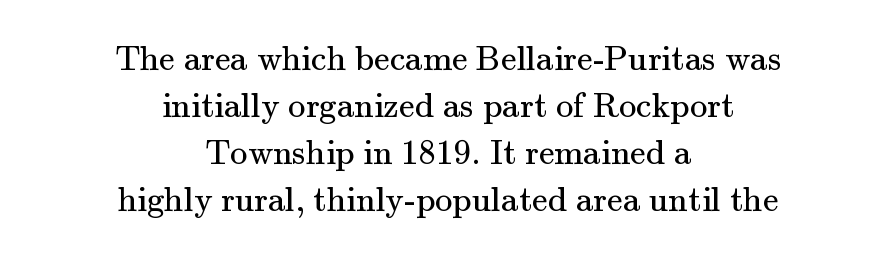
Varying glyph widths throughout — classic text-font behaviour. Each letter's strokes conclude with small projecting serifs. What's the leading like? Ordinary, nothing unusual. A student would call this center alignment; a typographer would say set centered. What stands out about the letter spacing? Nothing — it is the standard amount.
